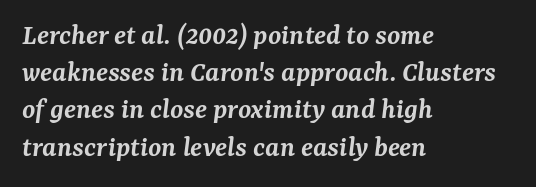
Standard letterfit; no display-style spreading of the glyphs. What kind of face is this? One with serifs. The rendering anchors every line to the left-hand side. The passage shown is not underscored anywhere. Proportional: the letters do not fall into vertical columns.
